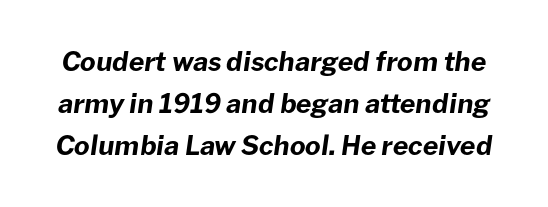
{"italic": "yes", "lean": "right", "slant_degrees": 8, "bold": "yes", "underline": "no", "line_spacing": "normal", "line_spacing_ratio": 1.56, "letter_spacing": "normal", "letter_spacing_em": 0.0, "glyph_px": 27}
